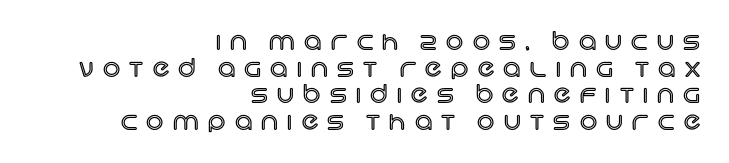
Q: Is the text italic (slanted)? A: No, it is upright.
Q: Is the text underlined? A: No.
Q: How is the paragraph aligned? A: Right-aligned.
Q: Is the spacing between letters normal or unusually wide? A: Unusually wide.
Q: Is the spacing between lines tight, normal or loose? A: Tight.
